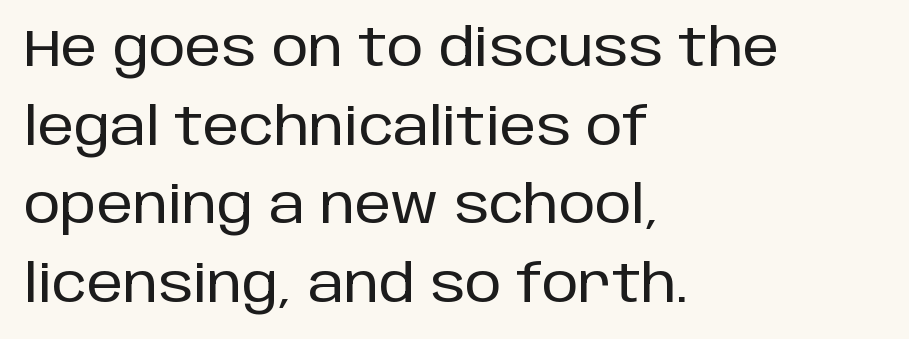
{"serif": "no", "italic": "no", "width": "normal", "stroke_contrast": "low", "x_height": "large", "monospaced": "no", "underline": "no", "align": "left", "line_spacing": "normal", "line_spacing_ratio": 1.51, "letter_spacing": "normal", "letter_spacing_em": 0.0, "glyph_px": 52}
